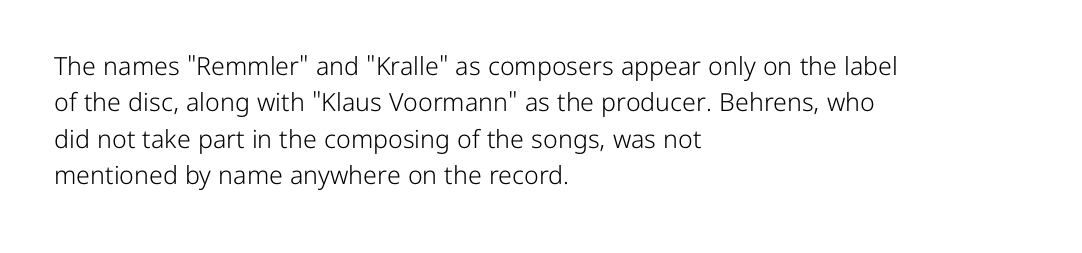
Q: Is the text bold? A: No.
Q: Is the text italic (slanted)? A: No, it is upright.
Q: Is the text underlined? A: No.
Q: How is the paragraph aligned? A: Left-aligned.
Q: Is the spacing between letters normal or unusually wide? A: Normal.
Q: Is the spacing between lines tight, normal or loose? A: Normal.
